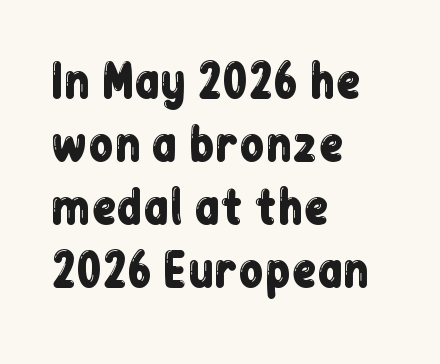
The image shows 46 px condensed sans-serif type, upright; set left-aligned, normal line spacing (1.37x), normal letter spacing, not underlined; low stroke contrast and a medium x-height.
